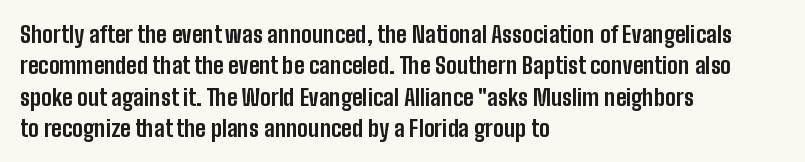
If you drew a line through each stem, it would be perfectly vertical. The face used here has the dense, thick strokes of a bold. All the whitespace from short lines collects on the right. Observe the ordinary spacing: letters are neighbours, not strangers. Rule under the text: the space is simply empty.
